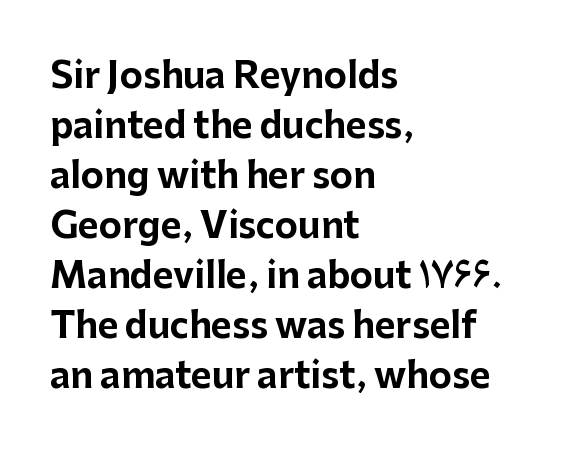
If you drew a line through each stem, it would be perfectly vertical. Is the letter spacing exaggerated? No — it looks like the ordinary default. Visually the block forms a straight wall on the left and a jagged coastline on the right. Are there feet on the stems? There aren't — it's a sans. The rendering uses a bold face; every stroke is thick and dark. Here the designer chose a conventional face with non-uniform glyph widths.
